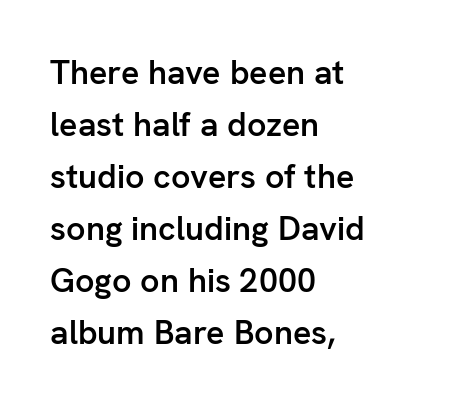
Q: Is the text bold? A: Semi-bold.
Q: Is the text italic (slanted)? A: No, it is upright.
Q: Is the typeface a serif or a sans-serif typeface? A: Sans-serif.
Q: Is the text underlined? A: No.
Q: How is the paragraph aligned? A: Left-aligned.
Q: Is the spacing between letters normal or unusually wide? A: Normal.
Q: Is the spacing between lines tight, normal or loose? A: Normal.
Q: Width (condensed, normal, or wide)? A: Normal.
Q: Stroke contrast? A: Low.
Q: x-height? A: Medium.
Q: Monospaced? A: No.
